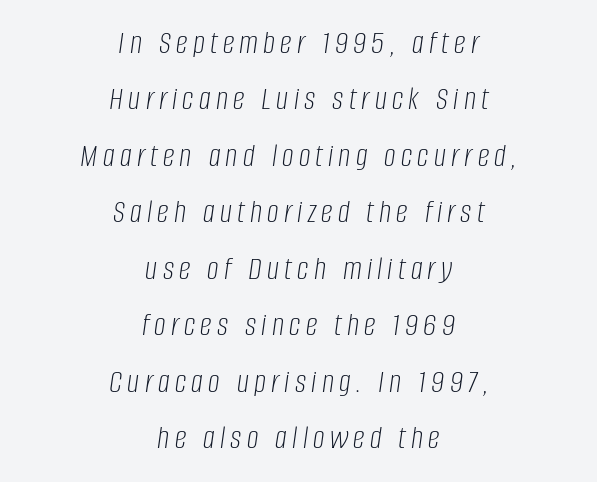
{"italic": "yes", "lean": "right", "slant_degrees": 8, "bold": "no", "weight": "light", "width": "condensed", "stroke_contrast": "low", "x_height": "large", "monospaced": "no", "underline": "no", "align": "center", "line_spacing_ratio": 1.71, "glyph_px": 33}
